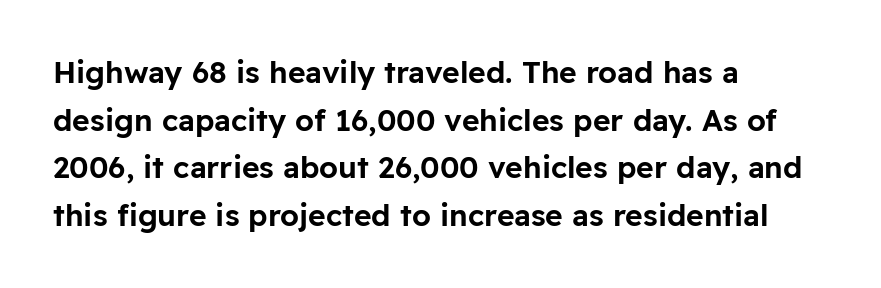
The letterforms sit shoulder to shoulder at normal distance. This is roman type, the default non-slanted kind. Stroke terminals: plain, sans-serif. This block has exactly the height ordinary leading produces. The passage shown is not underscored anywhere. A typesetter would call this proportional, since set widths differ per character.
